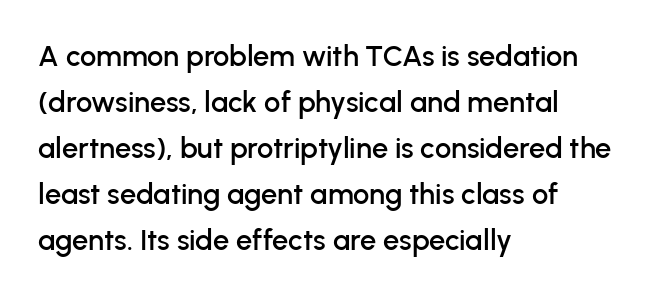
Q: Is the text italic (slanted)? A: No, it is upright.
Q: Is the typeface a serif or a sans-serif typeface? A: Sans-serif.
Q: Is the text underlined? A: No.
Q: How is the paragraph aligned? A: Left-aligned.
Q: Is the spacing between letters normal or unusually wide? A: Normal.
Q: Is the spacing between lines tight, normal or loose? A: Normal.
Q: Width (condensed, normal, or wide)? A: Normal.
Q: Stroke contrast? A: Low.
Q: x-height? A: Medium.
Q: Monospaced? A: No.
